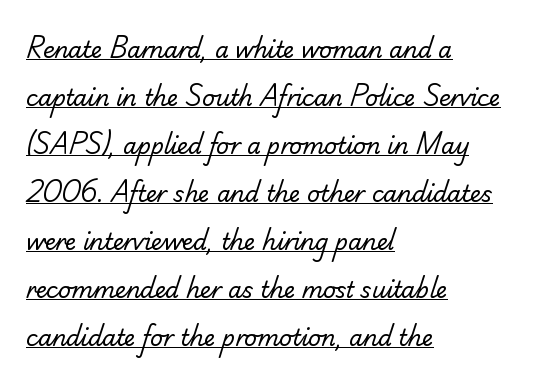
The strokes carry an ordinary text weight at most. These characters rest on top of a visible drawn line. Does extra space separate the letters? No, they use regular spacing. Short and long lines alike share a common starting point at left. Quick note: interline space is abundant.
